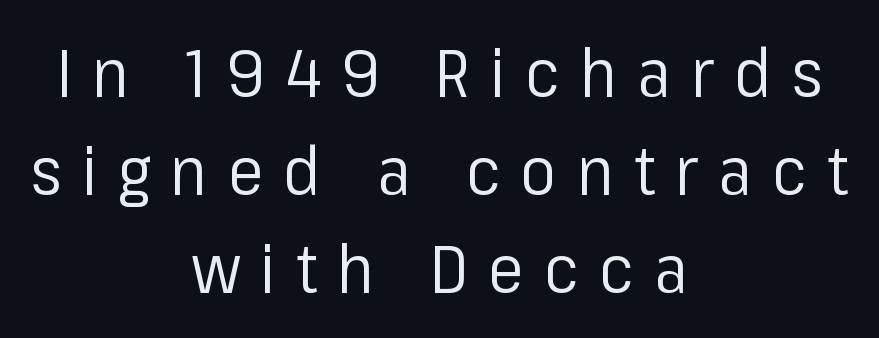
Q: Is the text bold? A: No.
Q: Is the text italic (slanted)? A: No, it is upright.
Q: Is the typeface a serif or a sans-serif typeface? A: Sans-serif.
Q: Is the text underlined? A: No.
Q: How is the paragraph aligned? A: Centered.
Q: Is the spacing between letters normal or unusually wide? A: Unusually wide.
Q: Is the spacing between lines tight, normal or loose? A: Normal.
Q: Width (condensed, normal, or wide)? A: Normal.
Q: Stroke contrast? A: Low.
Q: x-height? A: Medium.
Q: Monospaced? A: No.
